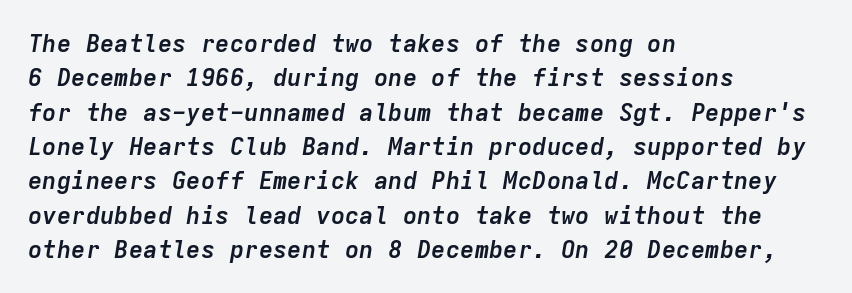
Q: Is the text bold? A: Yes.
Q: Is the text italic (slanted)? A: Yes, it leans right by about 9 degrees.
Q: Is the text underlined? A: No.
Q: How is the paragraph aligned? A: Left-aligned.
Q: Is the spacing between letters normal or unusually wide? A: Normal.
Q: Is the spacing between lines tight, normal or loose? A: Normal.
